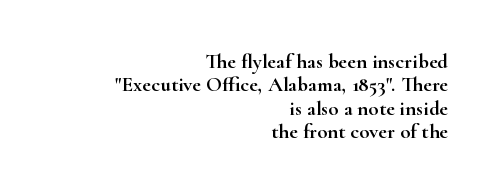
Plain, unruled lines of type. You can tell it's not italic because the verticals are truly vertical. Which margin do the lines hug? The right one — the left edge is uneven. The letters sit at their default tracking, neither squeezed nor spread.
